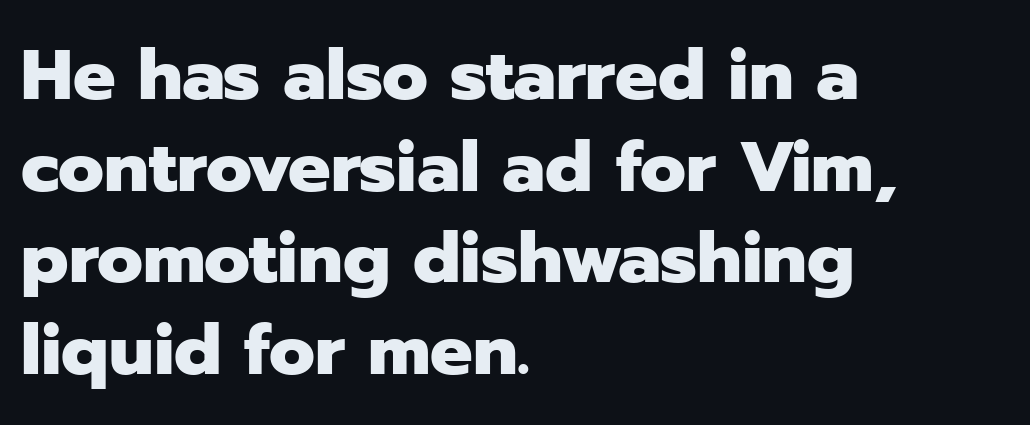
This block has exactly the height ordinary leading produces. Honestly, there is no underline to notice here at all. Notice how thick the strokes are: this is what a full bold looks like. Italic? Not at all — the glyphs are vertical. The rendering uses natural spacing where letterforms have individual widths. The rendering anchors every line to the left-hand side.
